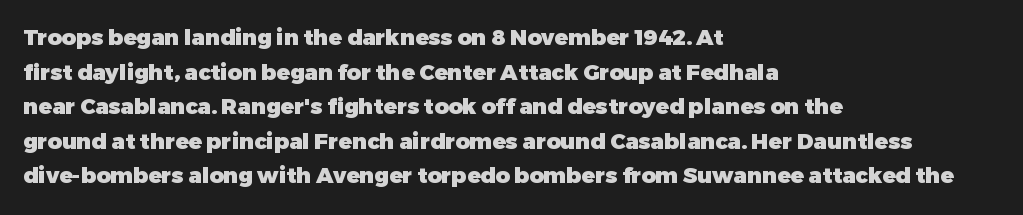
{"italic": "no", "bold": "yes", "underline": "no", "align": "left", "line_spacing": "normal", "line_spacing_ratio": 1.57, "letter_spacing": "normal", "letter_spacing_em": 0.0, "glyph_px": 22}
